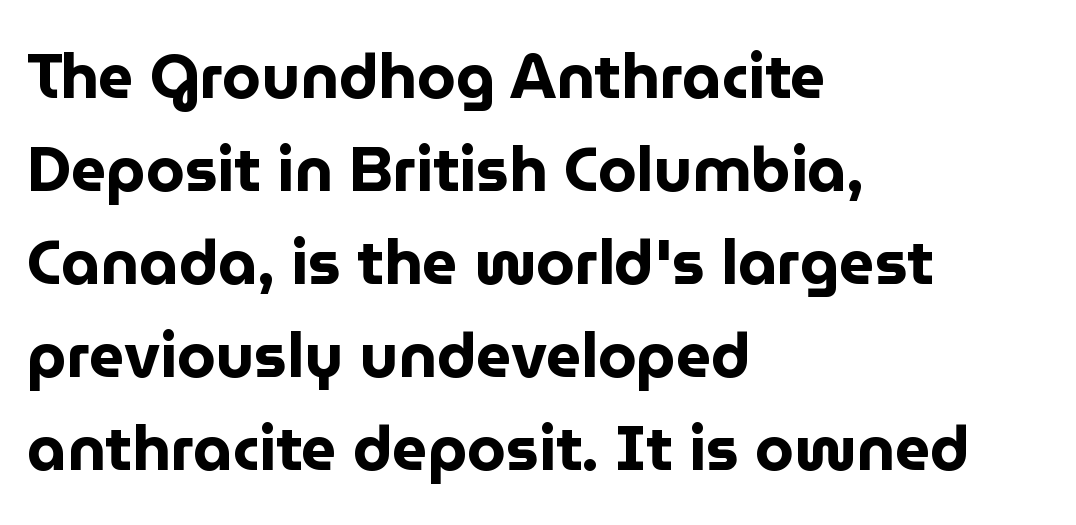
The rendering uses natural spacing where letterforms have individual widths. Each word holds together tightly as a unit, with standard inter-letter gaps. Notice how descenders clear the ascenders below comfortably — that's standard leading. Rule under the text: the space is simply empty. Bold? Absolutely — the strokes are thick and heavy.
